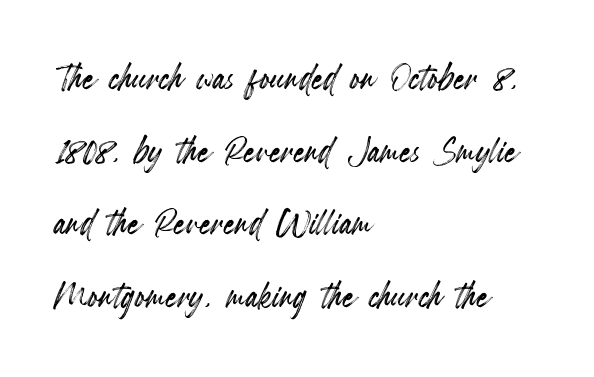
Q: Is the text italic (slanted)? A: Yes.
Q: Is the text underlined? A: No.
Q: How is the paragraph aligned? A: Left-aligned.
Q: Is the spacing between letters normal or unusually wide? A: Normal.
Q: Is the spacing between lines tight, normal or loose? A: Normal.
Q: Width (condensed, normal, or wide)? A: Condensed.
Q: x-height? A: Small.
Q: Monospaced? A: No.
